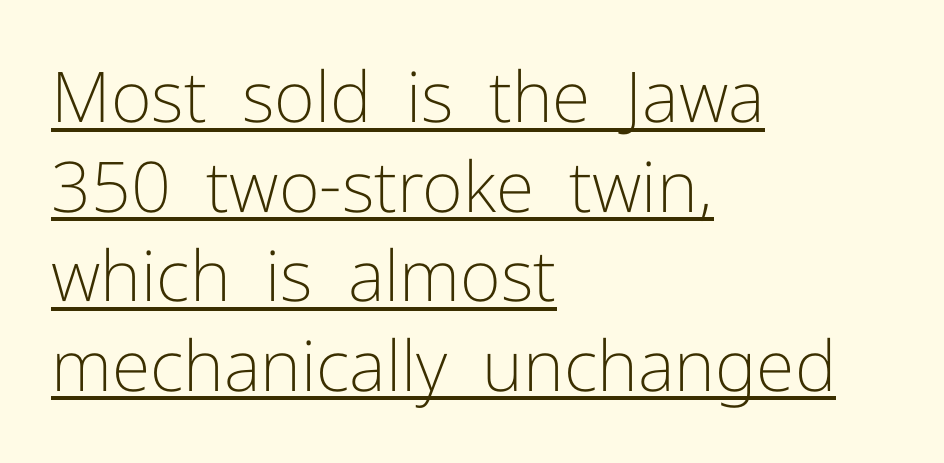
This rendering features underlined lettering. A typesetter would call this proportional, since set widths differ per character. Standard letterfit; no display-style spreading of the glyphs. Short and long lines alike share a common starting point at left.
